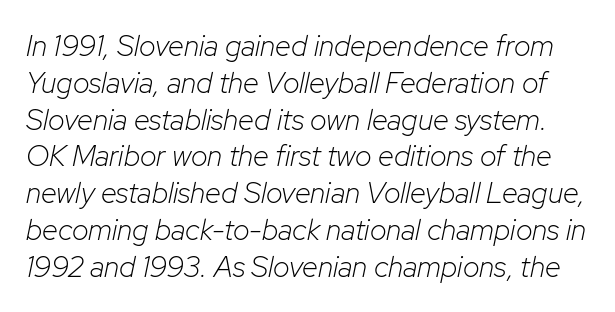
The image shows 29 px light type, italic (leaning right); set normal line spacing (1.27x), normal letter spacing, not underlined; low stroke contrast and a medium x-height.
